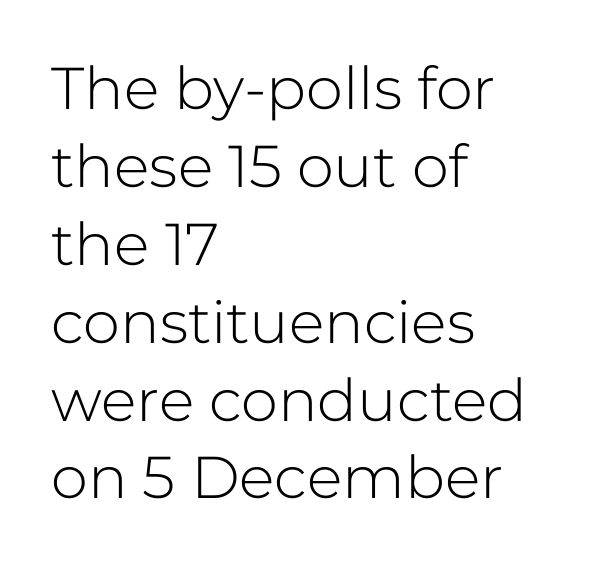
Q: Is the text bold? A: No.
Q: Is the text italic (slanted)? A: No, it is upright.
Q: Is the typeface a serif or a sans-serif typeface? A: Sans-serif.
Q: Is the text underlined? A: No.
Q: How is the paragraph aligned? A: Left-aligned.
Q: Is the spacing between letters normal or unusually wide? A: Normal.
Q: Is the spacing between lines tight, normal or loose? A: Normal.
Q: Width (condensed, normal, or wide)? A: Normal.
Q: Stroke contrast? A: Low.
Q: x-height? A: Medium.
Q: Monospaced? A: No.
